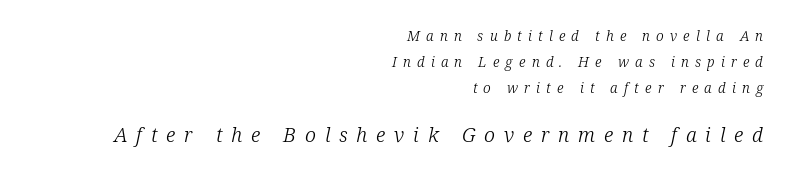
{"italic": "yes", "lean": "right", "slant_degrees": 12, "bold": "no", "underline": "no", "align": "right", "line_spacing_ratio": 1.85, "letter_spacing": "wide", "letter_spacing_em": 0.44, "larger_block": "second", "size_ratio": 1.43, "glyph_px": 20}
